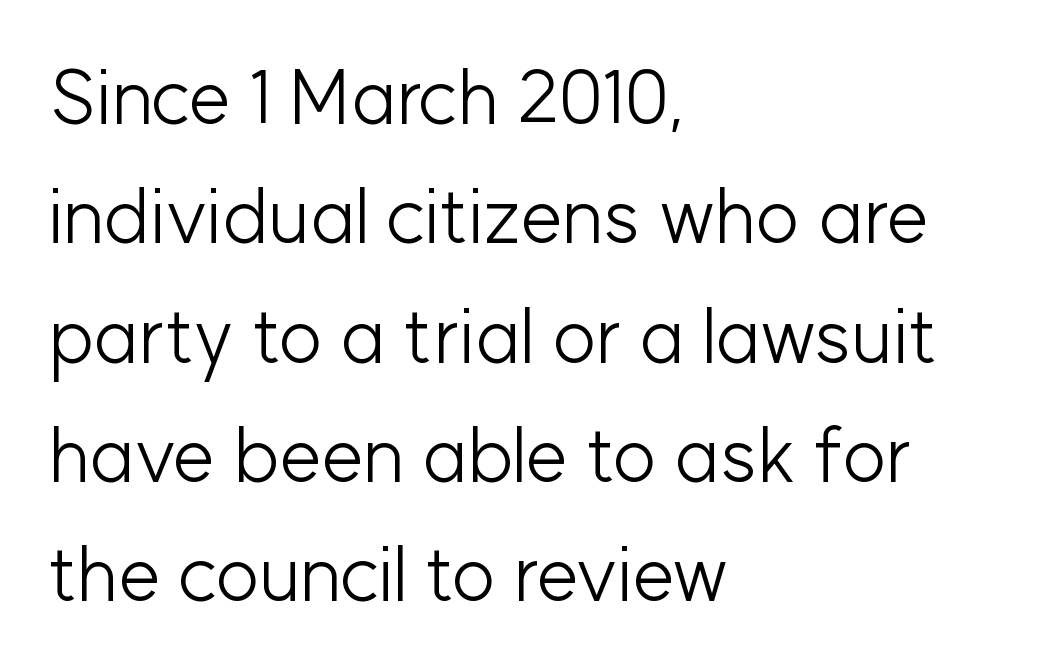
Compared with typical body copy, the letter spacing here is the same. This is sans-serif lettering, the kind often seen on screens and signage. Evenly set lines give the paragraph a standard silhouette. Weight: regular or lighter.
